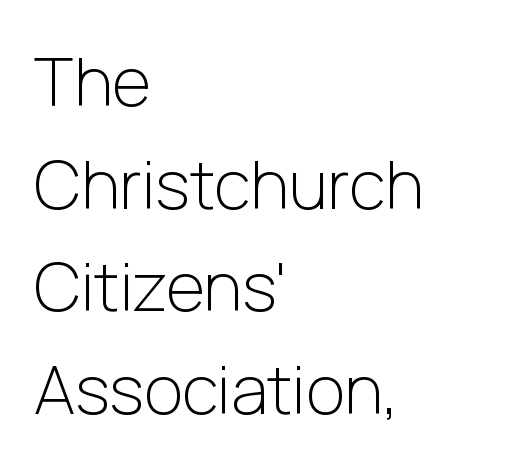
{"serif": "no", "italic": "no", "bold": "no", "weight": "light", "width": "normal", "stroke_contrast": "low", "x_height": "medium", "monospaced": "no", "underline": "no", "align": "left", "line_spacing": "normal", "line_spacing_ratio": 1.53, "letter_spacing": "normal", "letter_spacing_em": 0.0, "glyph_px": 67}
